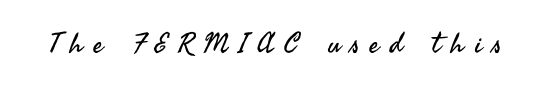
The weight would be labelled regular, book, light, or lighter still. Descender tails drop into unmarked territory. The rendering shows plain stroke endings on the letterforms — a sans-serif design. Looks like regular typesetting: each glyph gets only the width it needs. Caption: expanded tracking, letters set apart.
